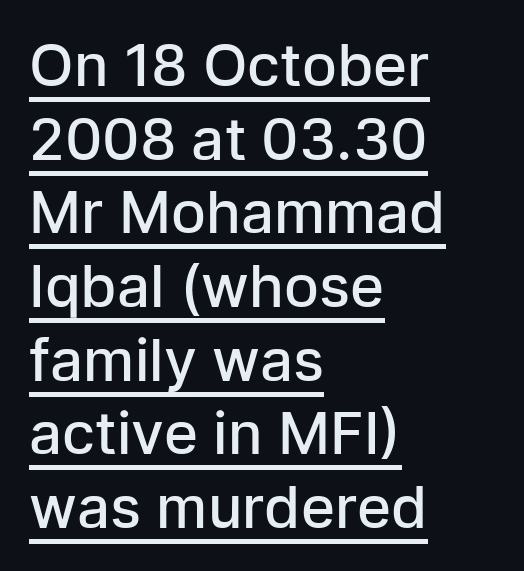
Nothing unusual about the tracking: characters are spaced as the font intends. Observe the absence of serifs on each vertical stroke in this sample. Posture: vertical. Line beginnings align vertically; line endings do not.
